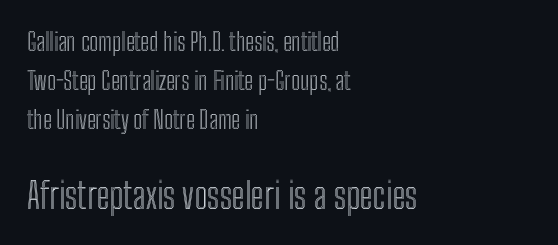
The tracking reads as untouched default to a designer's eye. Beneath every word, the page is bare. When letters stand straight like this, we call the style roman or upright. Think of a printed novel: that variable character pitch is what you see here. Notice how the passage keeps a crisp vertical edge on the left only. Block two is the big one; block one sits smaller above it.
